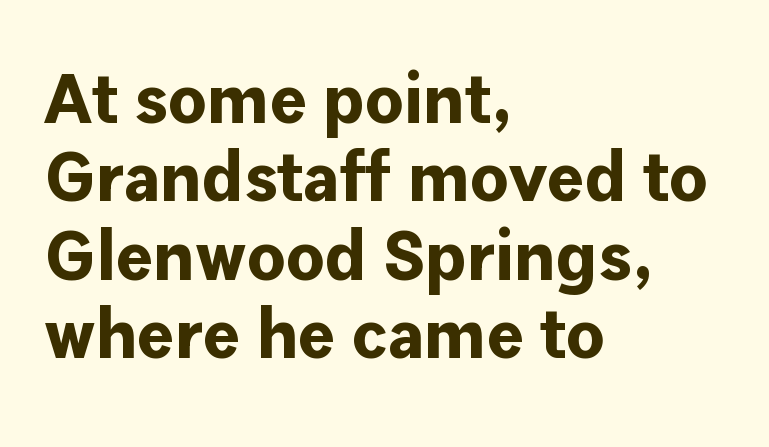
{"serif": "no", "italic": "no", "bold": "yes", "weight": "bold", "width": "normal", "stroke_contrast": "low", "x_height": "medium", "monospaced": "no", "underline": "no", "align": "left", "line_spacing": "tight", "line_spacing_ratio": 1.12, "letter_spacing": "normal", "letter_spacing_em": 0.0, "glyph_px": 70}
